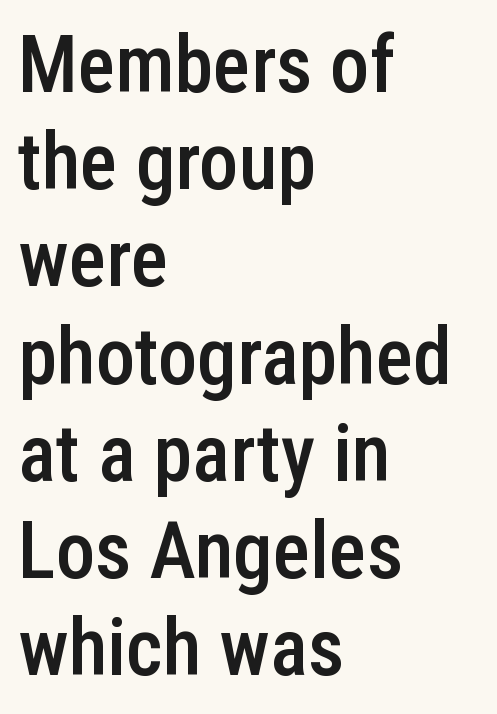
When letters stand straight like this, we call the style roman or upright. Slightly chunky letters — semibold, I'd say, not full bold. Look at the bottom of the vertical strokes: they stop flat, with no serifs. Words appear dense and cohesive because spacing is normal. Check the space under the baseline: it is left empty.
